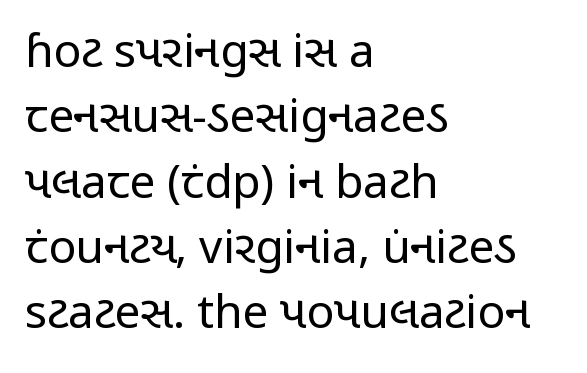
Every character sits straight up, as roman type does. No chunkiness to these letters — they're not bold. Caption: standard tracking, unaltered. Think of a printed novel: that variable character pitch is what you see here. Each line starts at the same left margin while the right side varies. This rendering features lettering with no underline.
